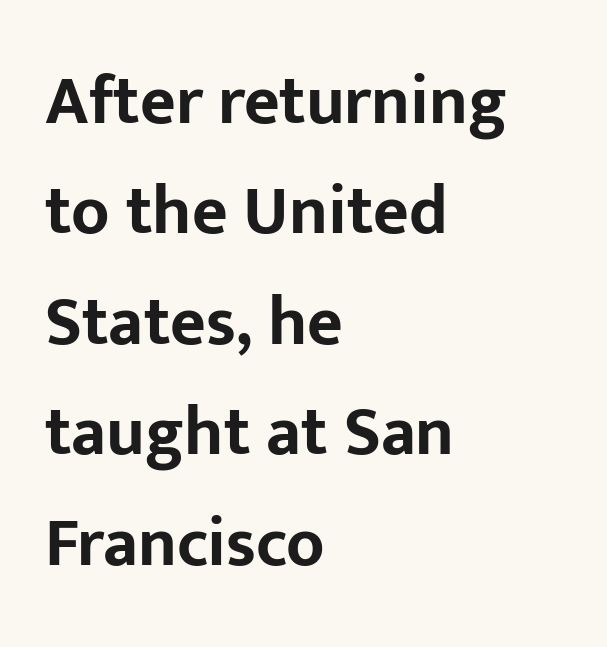
Q: Is the text bold? A: Yes.
Q: Is the text italic (slanted)? A: No, it is upright.
Q: Is the typeface a serif or a sans-serif typeface? A: Sans-serif.
Q: Is the text underlined? A: No.
Q: How is the paragraph aligned? A: Left-aligned.
Q: Is the spacing between letters normal or unusually wide? A: Normal.
Q: Is the spacing between lines tight, normal or loose? A: Normal.
Q: Width (condensed, normal, or wide)? A: Normal.
Q: Stroke contrast? A: Low.
Q: x-height? A: Medium.
Q: Monospaced? A: No.
